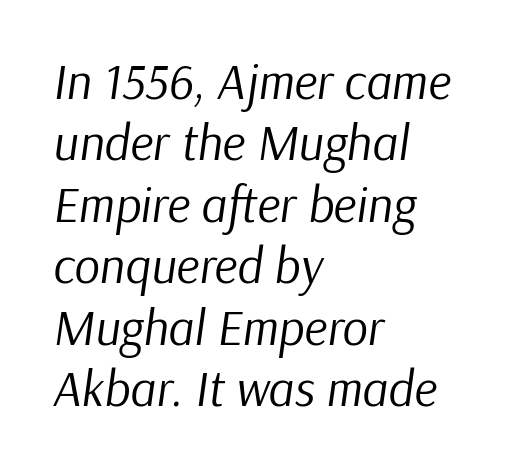
Q: Is the text bold? A: No.
Q: Is the text italic (slanted)? A: Yes, it leans right by about 9 degrees.
Q: Is the text underlined? A: No.
Q: How is the paragraph aligned? A: Left-aligned.
Q: Is the spacing between letters normal or unusually wide? A: Normal.
Q: Width (condensed, normal, or wide)? A: Normal.
Q: Stroke contrast? A: Low.
Q: x-height? A: Medium.
Q: Monospaced? A: No.
